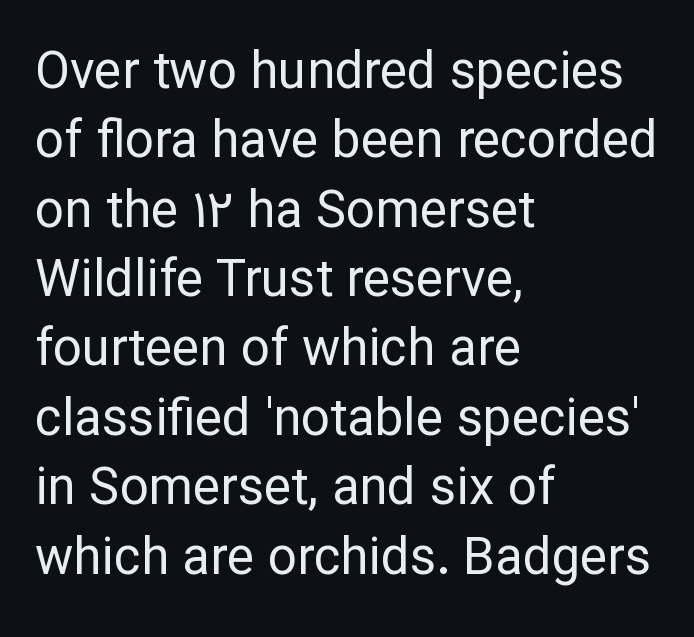
Q: Is the text bold? A: No.
Q: Is the text italic (slanted)? A: No, it is upright.
Q: Is the typeface a serif or a sans-serif typeface? A: Sans-serif.
Q: Is the text underlined? A: No.
Q: How is the paragraph aligned? A: Left-aligned.
Q: Is the spacing between letters normal or unusually wide? A: Normal.
Q: Is the spacing between lines tight, normal or loose? A: Normal.
Q: Width (condensed, normal, or wide)? A: Normal.
Q: Stroke contrast? A: Low.
Q: x-height? A: Medium.
Q: Monospaced? A: No.
